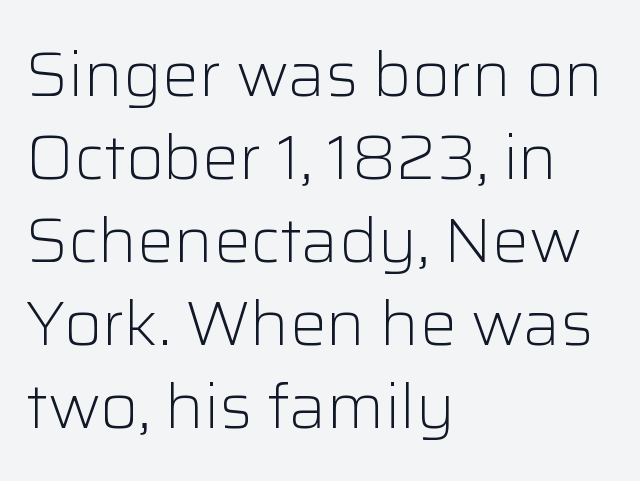
{"serif": "no", "italic": "no", "bold": "no", "weight": "light", "width": "normal", "stroke_contrast": "low", "x_height": "medium", "monospaced": "no", "underline": "no", "align": "left", "line_spacing": "normal", "line_spacing_ratio": 1.36, "letter_spacing": "normal", "letter_spacing_em": 0.0, "glyph_px": 61}
